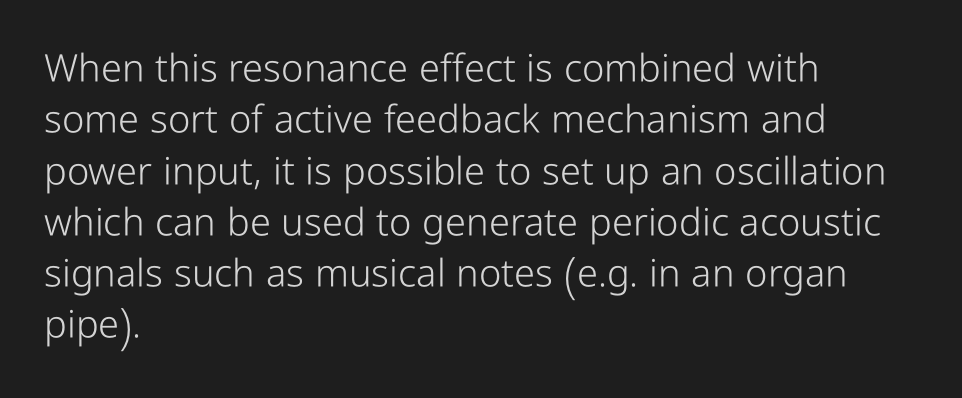
Q: Is the text bold? A: No.
Q: Is the text italic (slanted)? A: No, it is upright.
Q: Is the typeface a serif or a sans-serif typeface? A: Sans-serif.
Q: Is the text underlined? A: No.
Q: How is the paragraph aligned? A: Left-aligned.
Q: Is the spacing between letters normal or unusually wide? A: Normal.
Q: Is the spacing between lines tight, normal or loose? A: Normal.
Q: Width (condensed, normal, or wide)? A: Condensed.
Q: Stroke contrast? A: Low.
Q: x-height? A: Medium.
Q: Monospaced? A: No.
